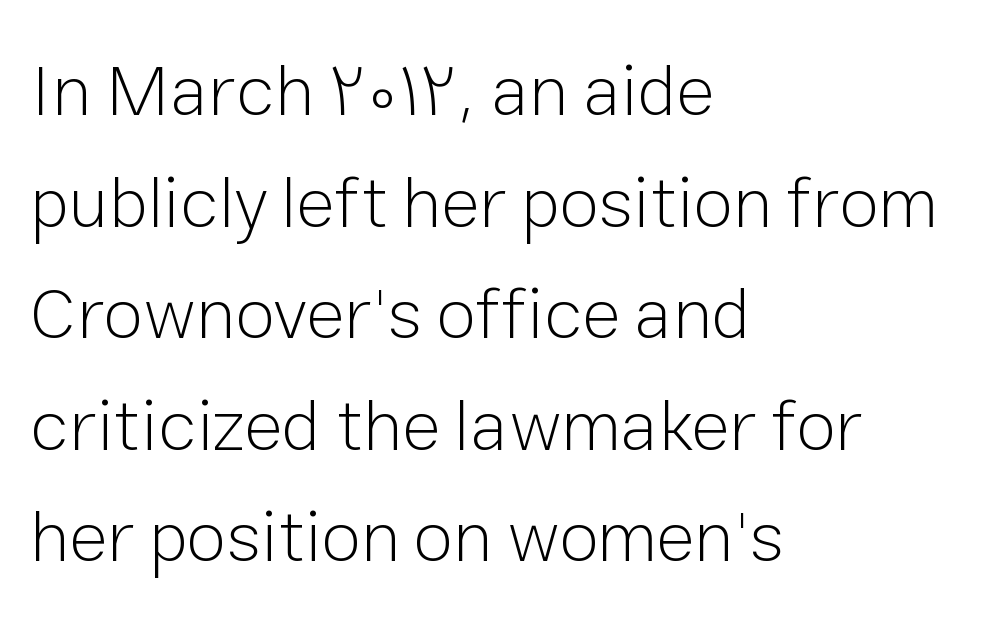
The image shows 72 px light sans-serif type, upright; set left-aligned, normal line spacing (1.55x), normal letter spacing, not underlined; low stroke contrast and a medium x-height.
